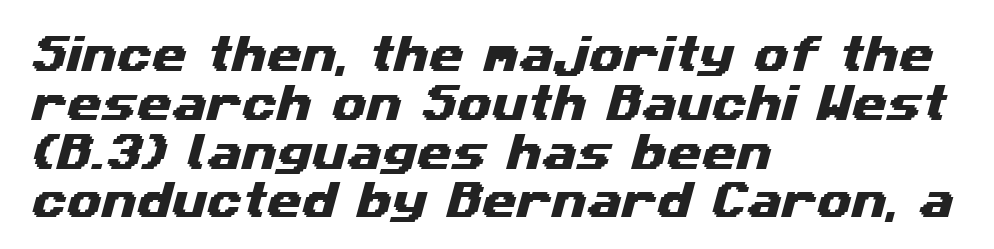
Q: Is the typeface a serif or a sans-serif typeface? A: Sans-serif.
Q: Is the text underlined? A: No.
Q: How is the paragraph aligned? A: Left-aligned.
Q: Is the spacing between letters normal or unusually wide? A: Normal.
Q: Width (condensed, normal, or wide)? A: Wide.
Q: Stroke contrast? A: Medium.
Q: x-height? A: Medium.
Q: Monospaced? A: No.
